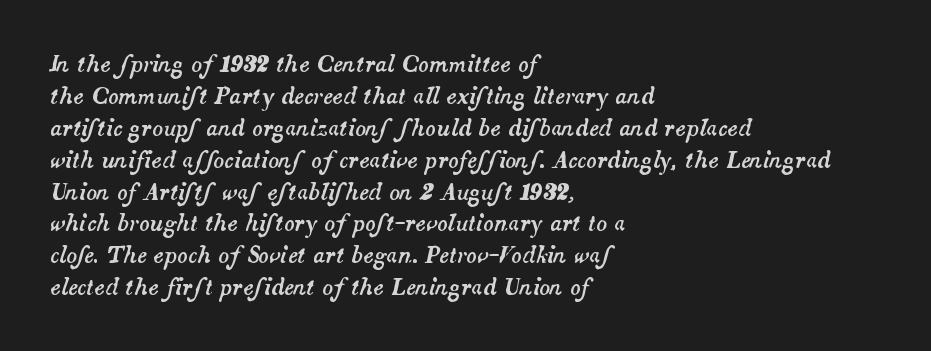
Evenly set lines give the paragraph a standard silhouette. These lines stack with their left ends in a neat column. This is oblique type, the kind used for emphasis or titles. Inter-character spacing is left at the font's built-in metrics. The gap between lines stays unmarked.
